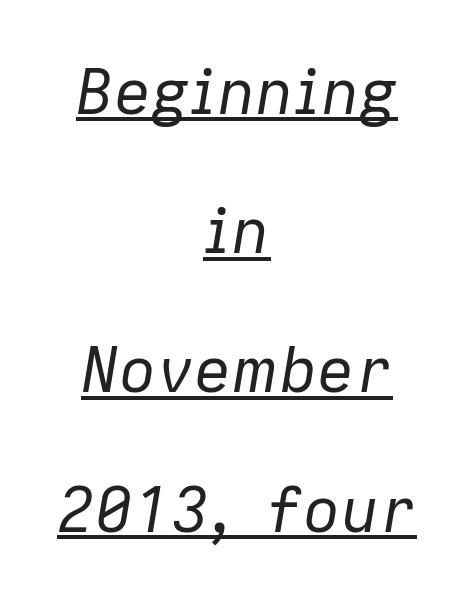
The image shows 63 px regular-weight type, italic (leaning right); set centered, loose line spacing (2.21x), normal letter spacing, underlined; low stroke contrast and a medium x-height.
